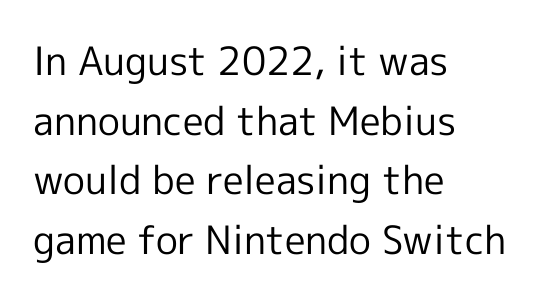
The image shows 39 px regular-weight sans-serif type, upright; set left-aligned, normal line spacing (1.53x), normal letter spacing, not underlined; a medium x-height.
